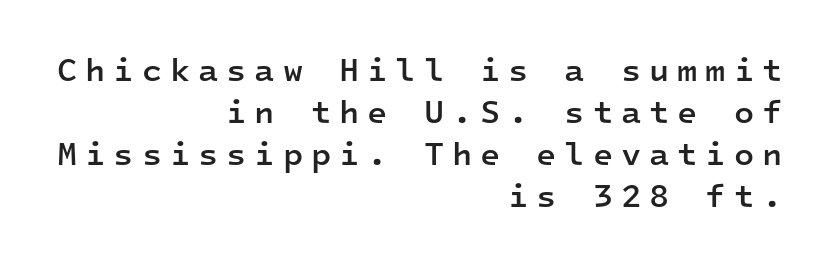
The image shows 33 px semibold sans-serif type, upright, monospaced; set right-aligned, normal line spacing (1.27x), unusually wide letter spacing (+0.24 em), not underlined; low stroke contrast and a medium x-height.
